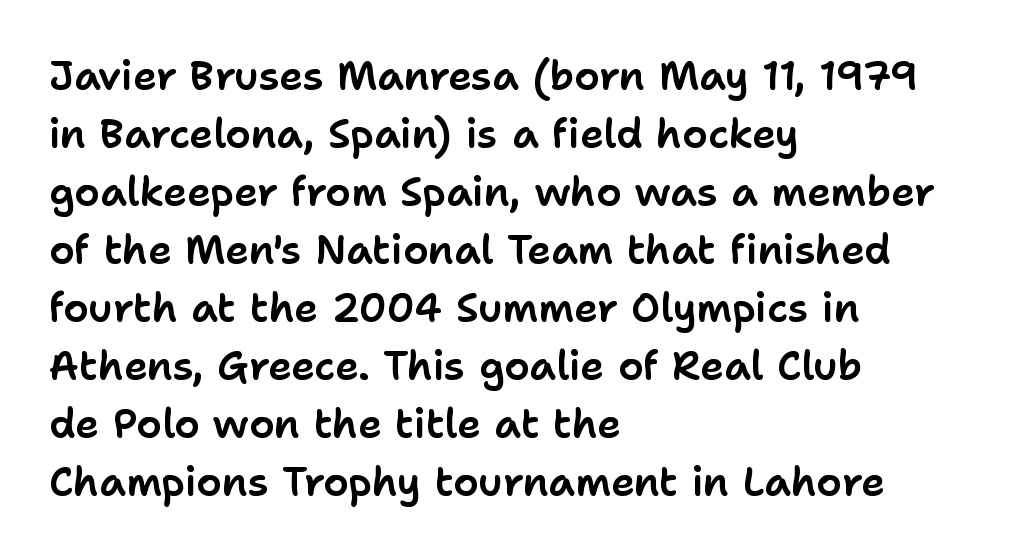
The image shows 40 px sans-serif type, upright; set left-aligned, normal line spacing (1.45x), normal letter spacing, not underlined; low stroke contrast and a medium x-height.
